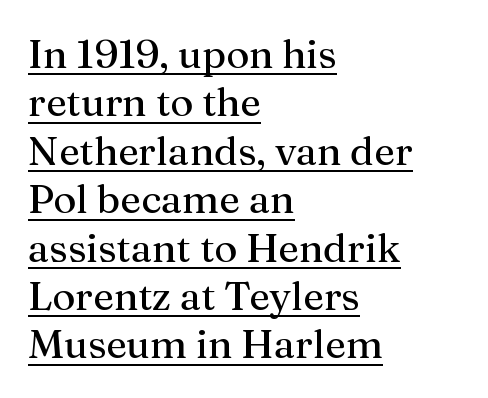
Each line starts at the same left margin while the right side varies. Do the characters align in a grid? No, the font is proportional. Think standard paragraph weight, or any step lighter than that. A typographer would call this underscored text.
